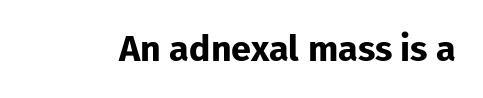
The image shows 36 px bold sans-serif type, upright; set normal letter spacing, not underlined; low stroke contrast and a medium x-height.
